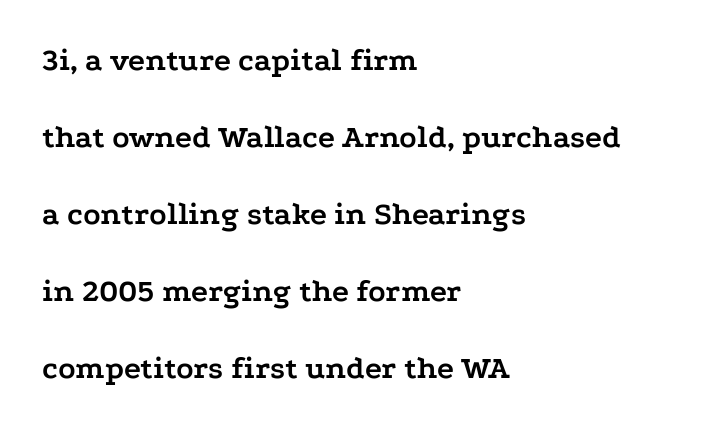
Q: Is the text bold? A: Yes.
Q: Is the text italic (slanted)? A: No, it is upright.
Q: Is the typeface a serif or a sans-serif typeface? A: Serif.
Q: Is the text underlined? A: No.
Q: How is the paragraph aligned? A: Left-aligned.
Q: Is the spacing between letters normal or unusually wide? A: Normal.
Q: Is the spacing between lines tight, normal or loose? A: Loose.
Q: Width (condensed, normal, or wide)? A: Wide.
Q: Stroke contrast? A: Low.
Q: x-height? A: Medium.
Q: Monospaced? A: No.
